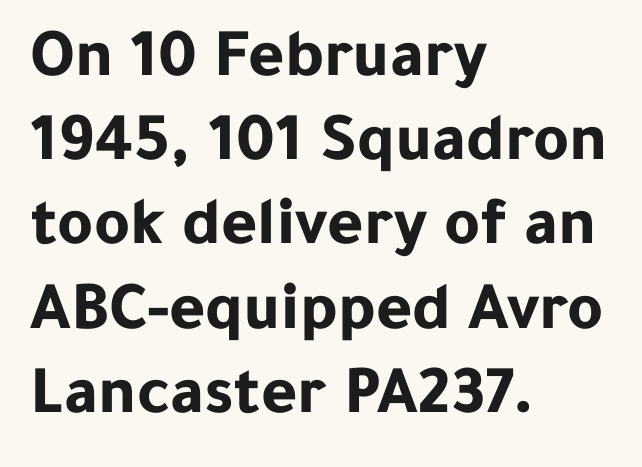
{"serif": "no", "italic": "no", "bold": "yes", "weight": "bold", "width": "normal", "stroke_contrast": "low", "x_height": "medium", "monospaced": "no", "underline": "no", "align": "left", "line_spacing_ratio": 1.22, "letter_spacing": "normal", "letter_spacing_em": 0.0, "glyph_px": 69}
